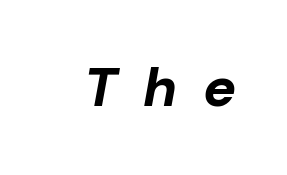
{"italic": "yes", "lean": "right", "slant_degrees": 10, "bold": "yes", "weight": "bold", "width": "normal", "stroke_contrast": "low", "x_height": "medium", "monospaced": "no", "underline": "no", "letter_spacing": "wide", "letter_spacing_em": 0.47, "glyph_px": 55}
